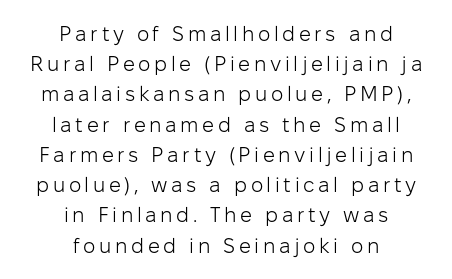
{"italic": "no", "bold": "no", "underline": "no", "align": "center", "line_spacing": "normal", "line_spacing_ratio": 1.44, "glyph_px": 21}
